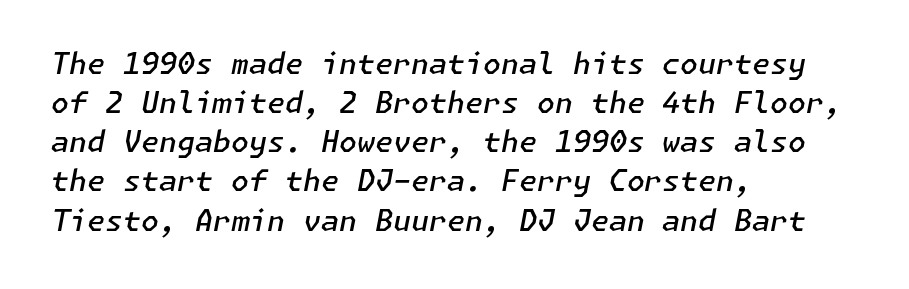
Underline: absent. These lines were composed using italics. The block of text has a typical density, with ordinary space between rows. I'd describe the lettering as semibold — firm but not a full bold. A student would call this left alignment; a typographer would say flush left, rag right. The gaps between neighbouring characters are ordinary and unremarkable.
